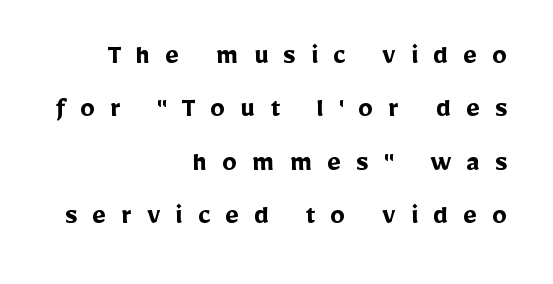
Vertical strokes here are truly vertical. The area under the type is left untouched. How heavy is the stroke? Heavy — this is a bold. What kind of face is this? One without serifs — a sans.
